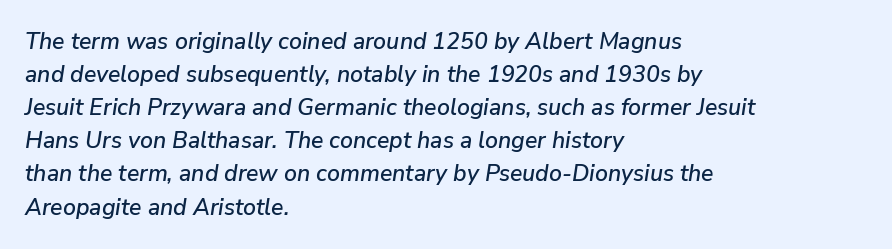
The area under the type is left untouched. The rag falls on the right side of this text block. Successive baselines arrive at the customary interval. This sample uses plain, unmodified letter spacing.
